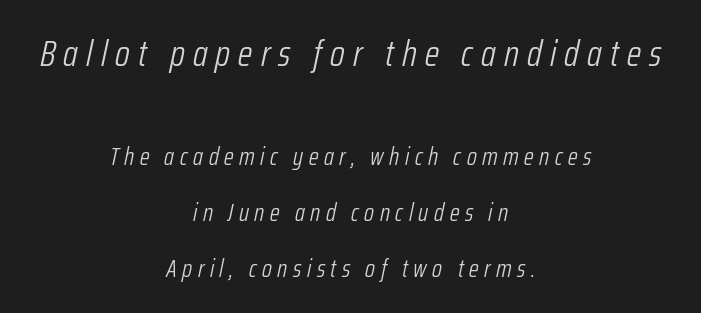
{"italic": "yes", "lean": "right", "slant_degrees": 12, "bold": "no", "weight": "light", "width": "condensed", "stroke_contrast": "low", "x_height": "medium", "monospaced": "no", "underline": "no", "align": "center", "line_spacing": "loose", "line_spacing_ratio": 2.24, "letter_spacing": "wide", "letter_spacing_em": 0.22, "larger_block": "first", "size_ratio": 1.48, "glyph_px": 37}
